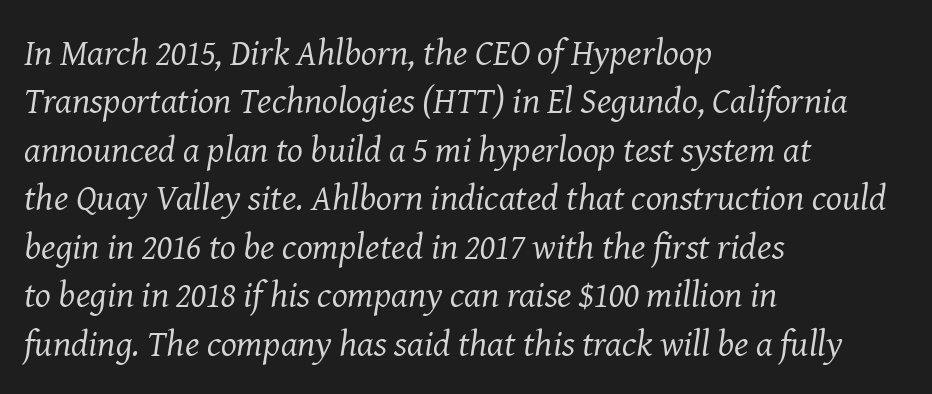
The image shows 37 px regular-weight serif type, italic (leaning right); set left-aligned, normal line spacing (1.31x), normal letter spacing, not underlined; medium stroke contrast and a medium x-height.
